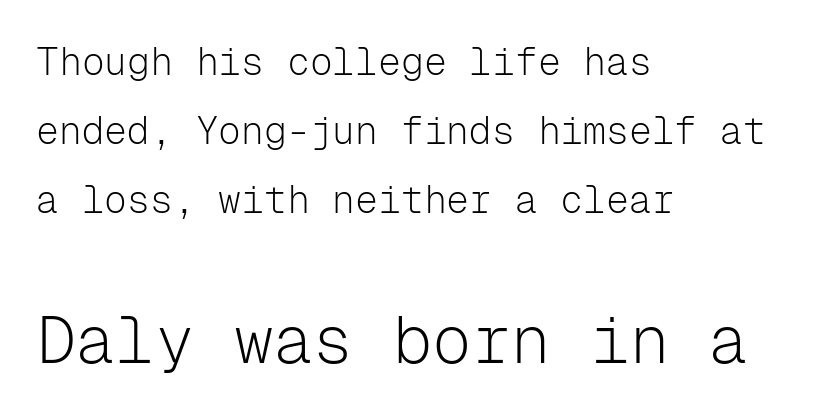
Q: Is the text bold? A: No.
Q: Is the text italic (slanted)? A: No, it is upright.
Q: Is the typeface a serif or a sans-serif typeface? A: Sans-serif.
Q: Is the text underlined? A: No.
Q: How is the paragraph aligned? A: Left-aligned.
Q: Is the spacing between letters normal or unusually wide? A: Normal.
Q: Which block of text is set in a larger size, the first (top) or the second (bottom)? A: The second (bottom) one.
Q: Width (condensed, normal, or wide)? A: Normal.
Q: Stroke contrast? A: Low.
Q: x-height? A: Medium.
Q: Monospaced? A: Yes.
